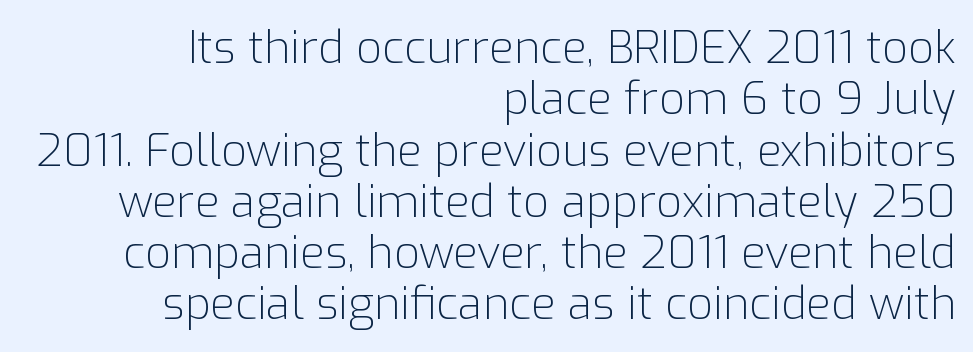
Q: Is the text bold? A: No.
Q: Is the text italic (slanted)? A: No, it is upright.
Q: Is the typeface a serif or a sans-serif typeface? A: Sans-serif.
Q: Is the text underlined? A: No.
Q: How is the paragraph aligned? A: Right-aligned.
Q: Is the spacing between letters normal or unusually wide? A: Normal.
Q: Is the spacing between lines tight, normal or loose? A: Tight.
Q: Width (condensed, normal, or wide)? A: Normal.
Q: Stroke contrast? A: Low.
Q: x-height? A: Medium.
Q: Monospaced? A: No.
